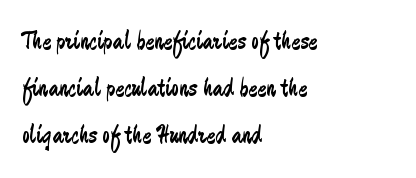
Q: Is the text bold? A: No.
Q: Is the text italic (slanted)? A: Yes.
Q: Is the text underlined? A: No.
Q: How is the paragraph aligned? A: Left-aligned.
Q: Is the spacing between letters normal or unusually wide? A: Normal.
